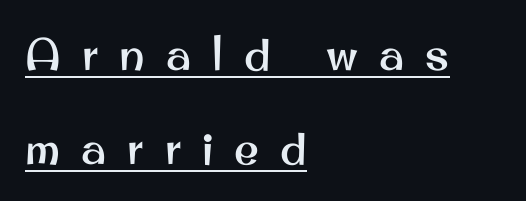
{"serif": "no", "italic": "no", "width": "normal", "stroke_contrast": "medium", "x_height": "small", "monospaced": "no", "underline": "yes", "align": "left", "line_spacing": "loose", "line_spacing_ratio": 2.08, "letter_spacing": "wide", "letter_spacing_em": 0.47, "glyph_px": 45}
